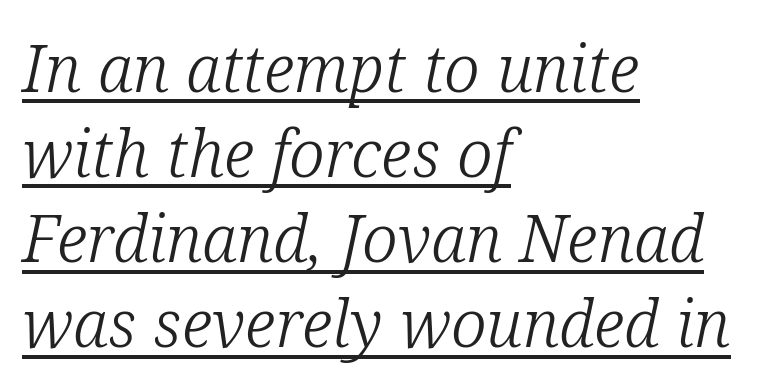
Is there much room between lines? A standard amount, neither cramped nor airy. Short note: letters normally spaced. Alignment: flush left. Each letter's strokes conclude with small projecting serifs. Caption: face not bold, strokes unweighted.
